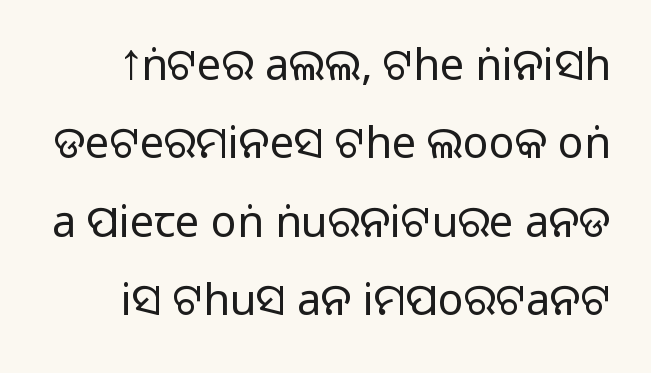
{"serif": "no", "italic": "no", "bold": "no", "weight": "regular", "width": "normal", "stroke_contrast": "low", "x_height": "large", "monospaced": "no", "underline": "no", "line_spacing_ratio": 1.82, "letter_spacing": "normal", "letter_spacing_em": 0.0, "glyph_px": 43}
